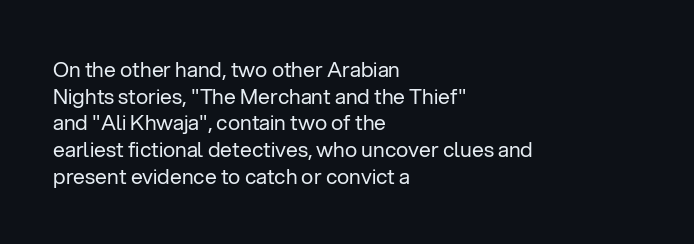
Q: Is the text bold? A: No.
Q: Is the text italic (slanted)? A: No, it is upright.
Q: Is the text underlined? A: No.
Q: How is the paragraph aligned? A: Left-aligned.
Q: Is the spacing between letters normal or unusually wide? A: Normal.
Q: Is the spacing between lines tight, normal or loose? A: Normal.
